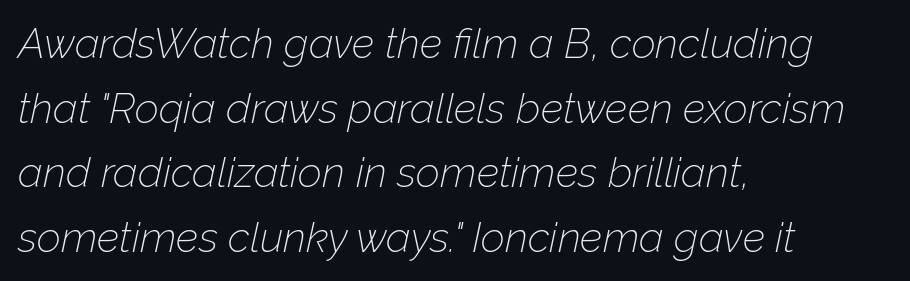
Q: Is the text bold? A: No.
Q: Is the text italic (slanted)? A: Yes, it leans right by about 12 degrees.
Q: Is the text underlined? A: No.
Q: How is the paragraph aligned? A: Left-aligned.
Q: Is the spacing between letters normal or unusually wide? A: Normal.
Q: Is the spacing between lines tight, normal or loose? A: Normal.
Q: Width (condensed, normal, or wide)? A: Normal.
Q: Stroke contrast? A: Low.
Q: x-height? A: Medium.
Q: Monospaced? A: No.
